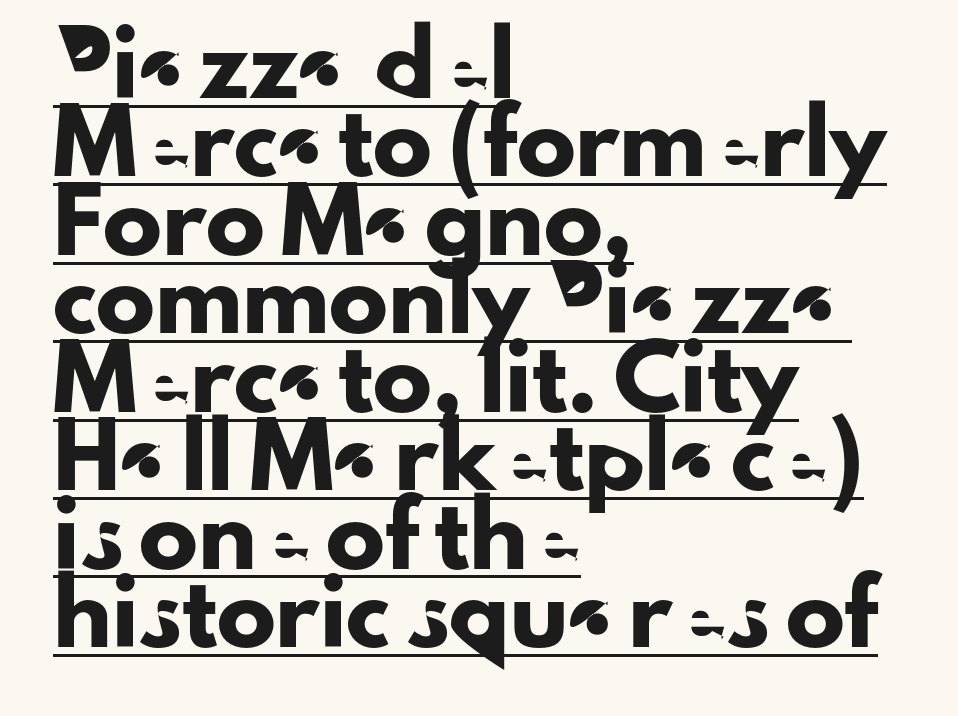
{"serif": "no", "italic": "no", "width": "normal", "stroke_contrast": "low", "x_height": "small", "monospaced": "no", "underline": "yes", "align": "left", "line_spacing": "normal", "line_spacing_ratio": 1.33, "letter_spacing": "normal", "letter_spacing_em": 0.0, "glyph_px": 59}
